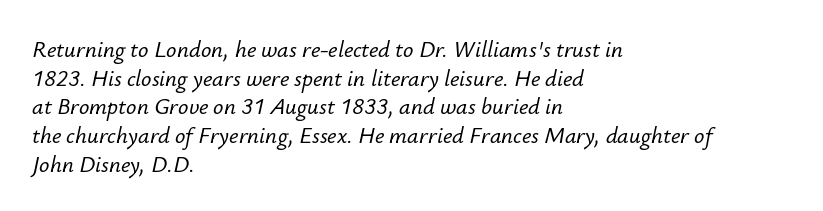
Horizontal alignment here is leftward, the default for most running prose. The strip under each line holds only bare page. A typesetter would mark this as italic. Regarding leading, the lines here are spaced in the standard way.
